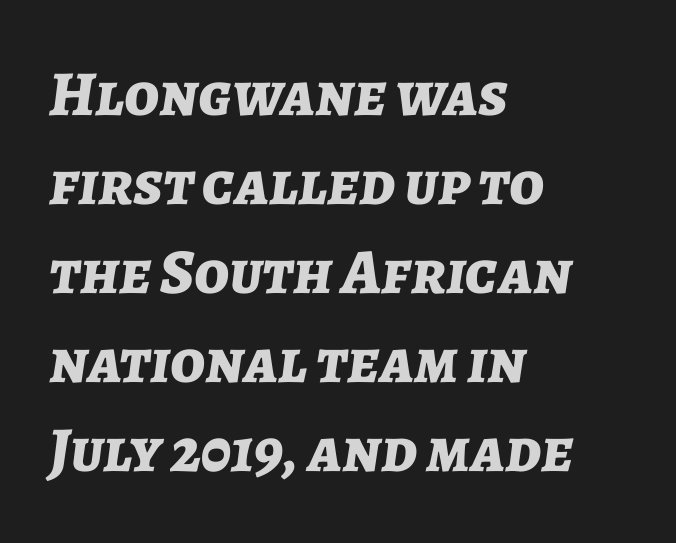
{"italic": "yes", "lean": "right", "slant_degrees": 7, "bold": "yes", "weight": "bold", "width": "normal", "stroke_contrast": "low", "x_height": "medium", "monospaced": "no", "underline": "no", "align": "left", "line_spacing": "normal", "line_spacing_ratio": 1.39, "letter_spacing": "normal", "letter_spacing_em": 0.0, "glyph_px": 64}
